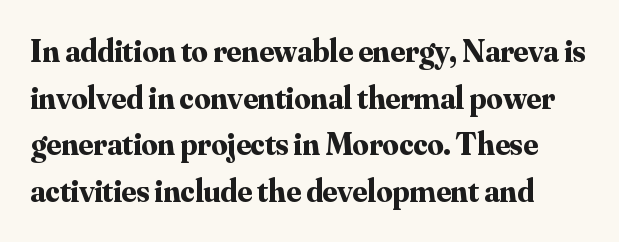
The image shows 32 px bold serif type, upright; set normal line spacing (1.46x), normal letter spacing, not underlined; medium stroke contrast and a small x-height.
